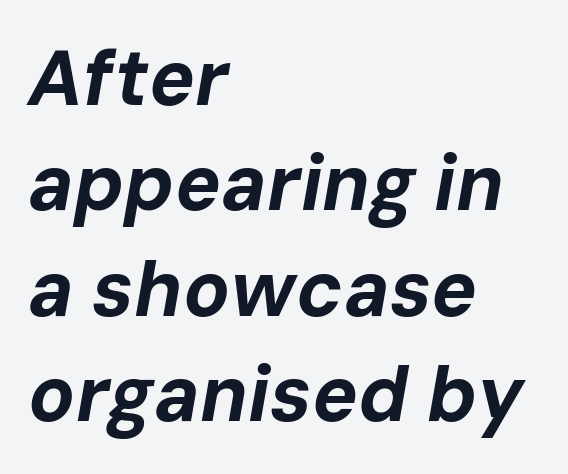
The image shows 77 px bold type, italic (leaning right); set left-aligned, normal line spacing (1.37x), normal letter spacing, not underlined; low stroke contrast and a medium x-height.
